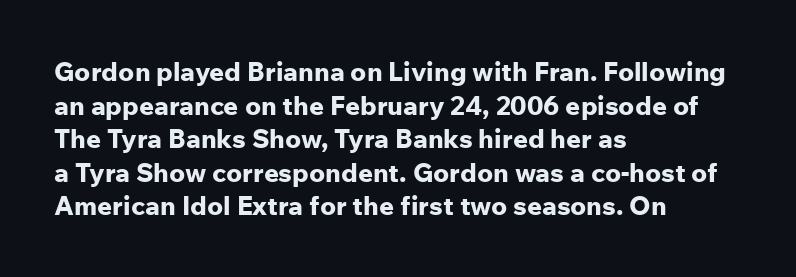
The image shows 26 px bold type, upright; set left-aligned, normal line spacing (1.29x), normal letter spacing, not underlined.
